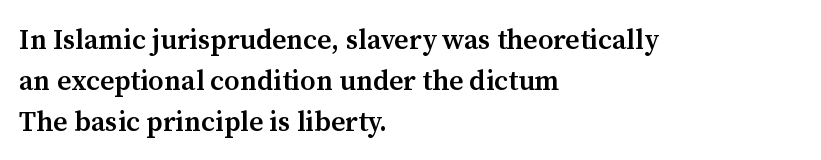
Q: Is the text bold? A: Semi-bold.
Q: Is the text italic (slanted)? A: No, it is upright.
Q: Is the typeface a serif or a sans-serif typeface? A: Serif.
Q: Is the text underlined? A: No.
Q: How is the paragraph aligned? A: Left-aligned.
Q: Is the spacing between letters normal or unusually wide? A: Normal.
Q: Is the spacing between lines tight, normal or loose? A: Normal.
Q: Width (condensed, normal, or wide)? A: Normal.
Q: Stroke contrast? A: Medium.
Q: x-height? A: Medium.
Q: Monospaced? A: No.
